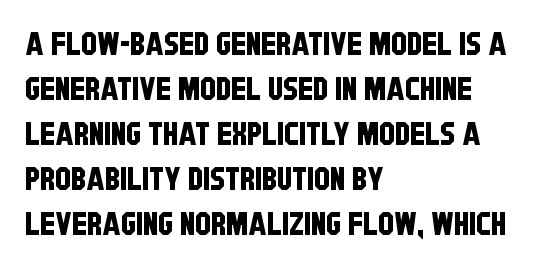
The image shows 32 px condensed sans-serif type; set left-aligned, normal line spacing (1.41x), normal letter spacing, not underlined; low stroke contrast and a large x-height.
